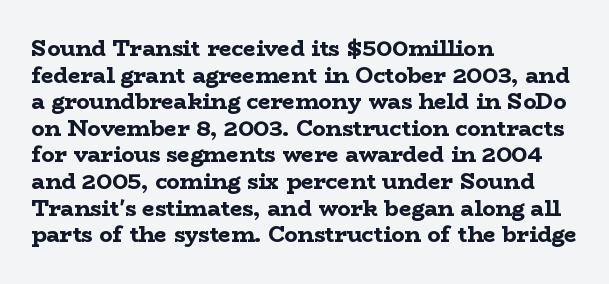
Q: Is the text bold? A: Yes.
Q: Is the text italic (slanted)? A: No, it is upright.
Q: Is the text underlined? A: No.
Q: How is the paragraph aligned? A: Left-aligned.
Q: Is the spacing between letters normal or unusually wide? A: Normal.
